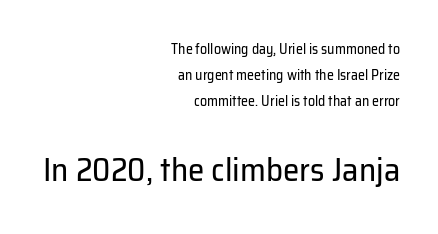
The foot of each line stays bare and open. You could call the tracking neutral — neither tight nor loose. Which margin do the lines hug? The right one — the left edge is uneven. Bold? No — there's no thickening of the strokes. Character widths vary here, with narrow letters taking less room than wide ones.
